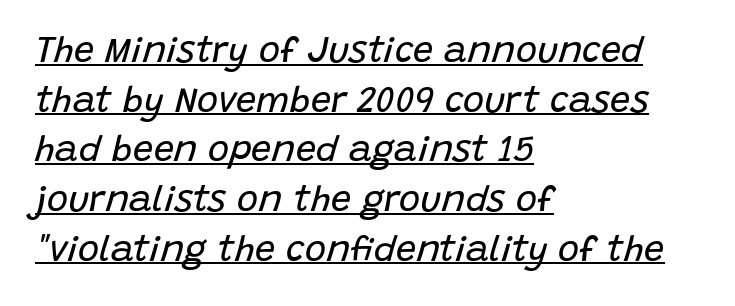
Proportional: the letters do not fall into vertical columns. No extra ink here — the face is not bold. You can tell it's italic because the verticals aren't actually vertical. These lines sit exactly where default settings would place them. Every word sits above its own underline.
